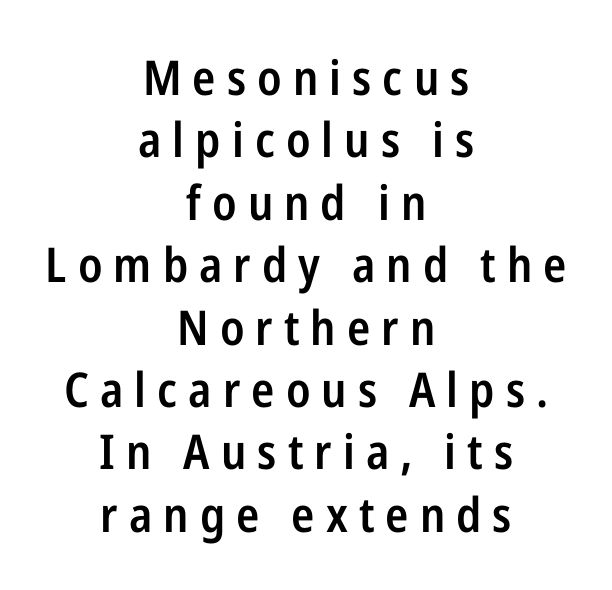
The image shows 48 px semibold, condensed sans-serif type, upright; set centered, normal line spacing (1.3x), unusually wide letter spacing (+0.23 em), not underlined; low stroke contrast and a medium x-height.
